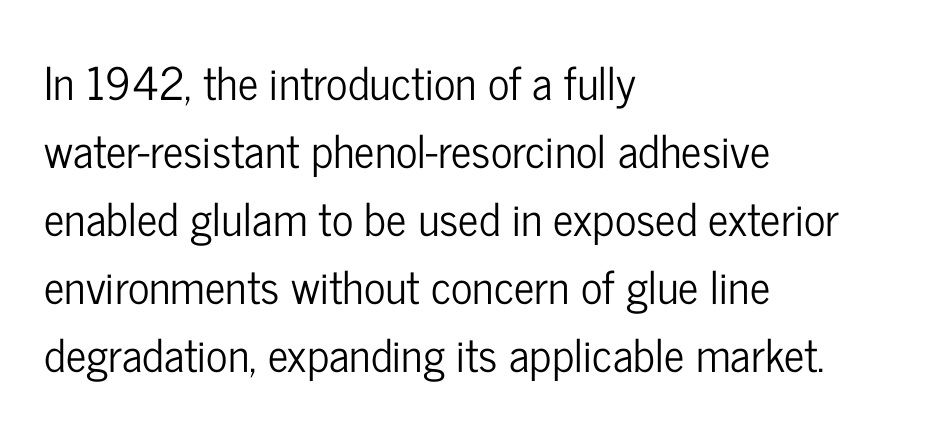
Q: Is the text italic (slanted)? A: No, it is upright.
Q: Is the typeface a serif or a sans-serif typeface? A: Sans-serif.
Q: Is the text underlined? A: No.
Q: How is the paragraph aligned? A: Left-aligned.
Q: Is the spacing between letters normal or unusually wide? A: Normal.
Q: Is the spacing between lines tight, normal or loose? A: Normal.
Q: Width (condensed, normal, or wide)? A: Condensed.
Q: Stroke contrast? A: Low.
Q: x-height? A: Medium.
Q: Monospaced? A: No.
